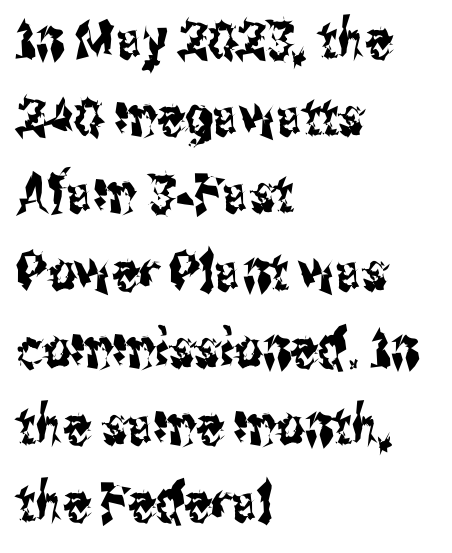
Words float on clear page, feet unadorned. Ascenders rise straight up at ninety degrees. In terms of letterform style, serifs are entirely absent. The vertical gap from one line to the next is medium.
